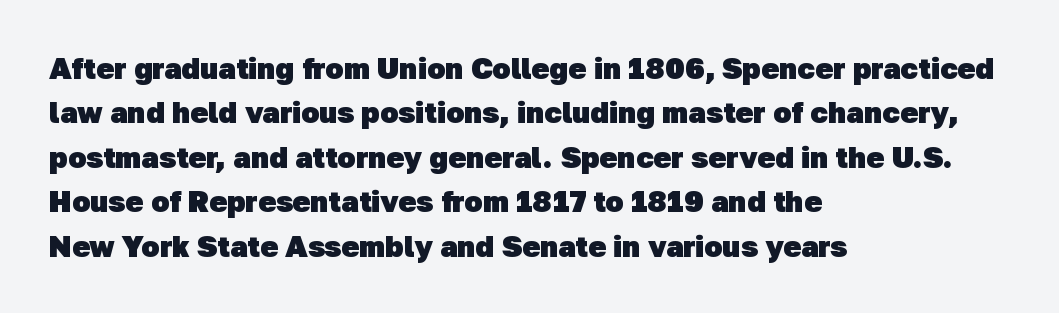
The image shows 30 px heavy sans-serif type; set left-aligned, normal line spacing (1.48x), normal letter spacing, not underlined; low stroke contrast and a medium x-height.
